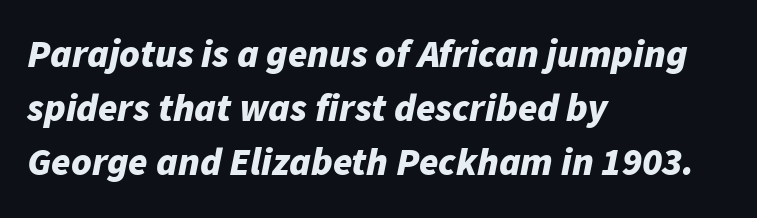
{"italic": "yes", "lean": "right", "slant_degrees": 11, "bold": "yes", "weight": "bold", "width": "normal", "stroke_contrast": "low", "x_height": "medium", "monospaced": "no", "underline": "no", "align": "left", "line_spacing": "normal", "line_spacing_ratio": 1.38, "letter_spacing": "normal", "letter_spacing_em": 0.0, "glyph_px": 39}
